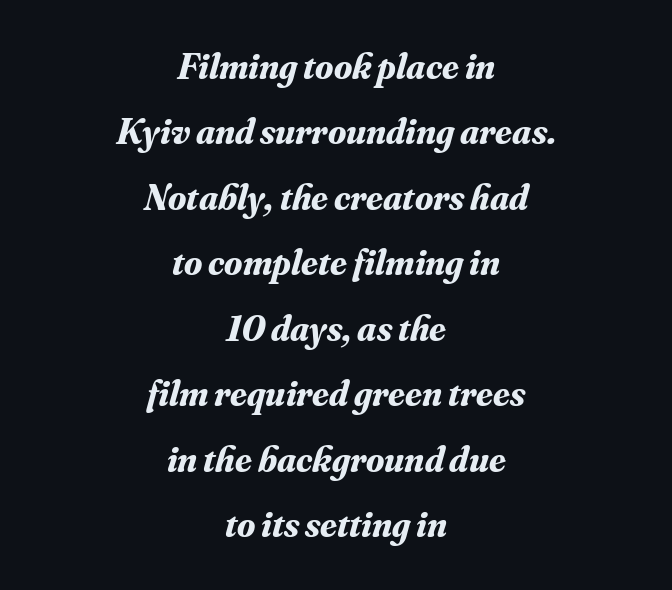
Q: Is the text bold? A: Yes.
Q: Is the text italic (slanted)? A: Yes, it leans right by about 16 degrees.
Q: Is the typeface a serif or a sans-serif typeface? A: Serif.
Q: Is the text underlined? A: No.
Q: How is the paragraph aligned? A: Centered.
Q: Is the spacing between letters normal or unusually wide? A: Normal.
Q: Width (condensed, normal, or wide)? A: Normal.
Q: Stroke contrast? A: Medium.
Q: x-height? A: Small.
Q: Monospaced? A: No.
